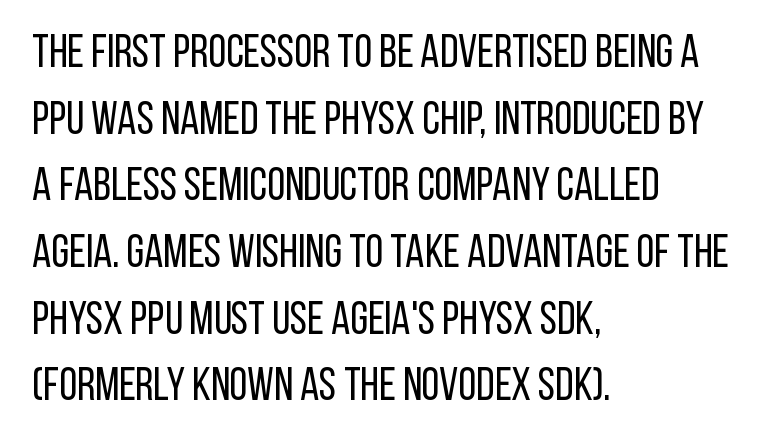
The image shows 46 px regular-weight, condensed sans-serif type, upright; set left-aligned, normal line spacing (1.45x), normal letter spacing, not underlined; low stroke contrast and a large x-height.
